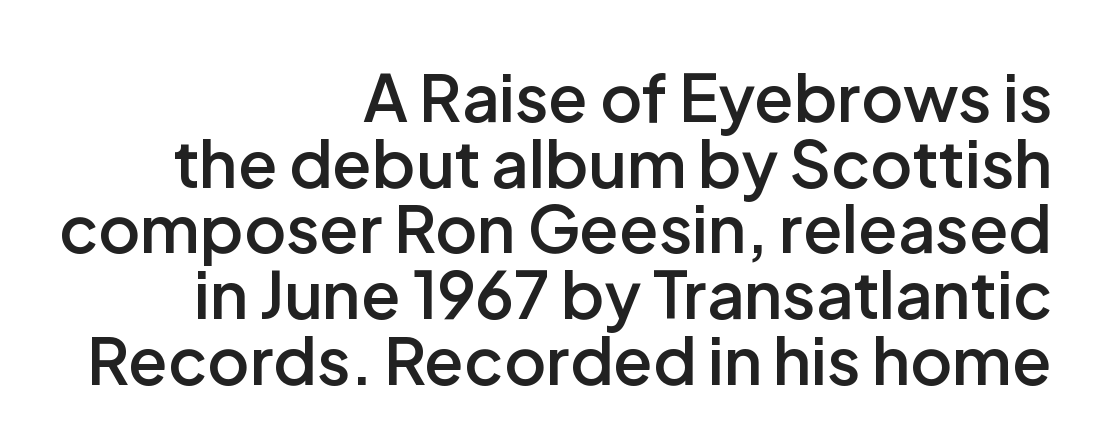
{"serif": "no", "italic": "no", "bold": "semi", "weight": "semibold", "width": "normal", "stroke_contrast": "low", "x_height": "medium", "monospaced": "no", "underline": "no", "align": "right", "line_spacing": "tight", "line_spacing_ratio": 1.01, "letter_spacing": "normal", "letter_spacing_em": 0.0, "glyph_px": 65}
